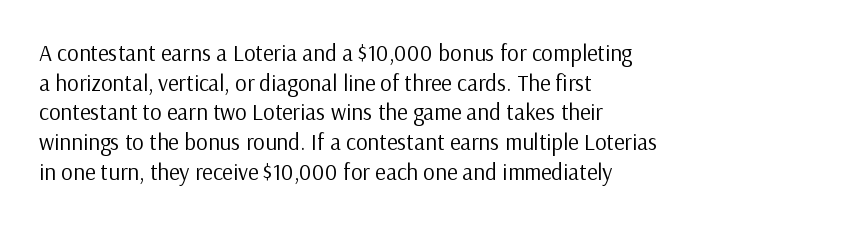
The lines sit at an ordinary, default distance from one another. The rag falls on the right side of this text block. The characters are drawn with everyday or finer stroke widths. Descender tails drop into unmarked territory.
